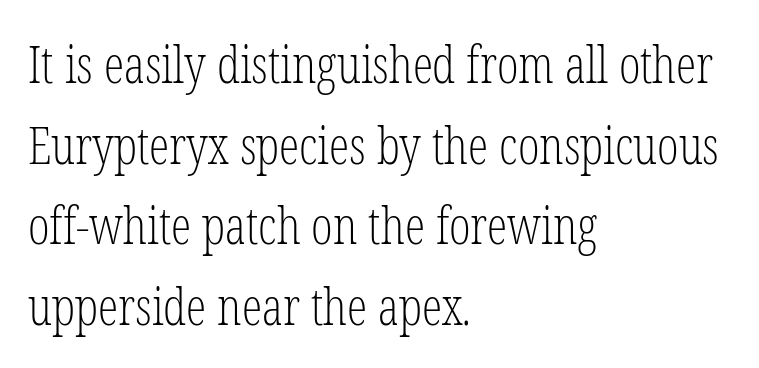
{"serif": "yes", "italic": "no", "bold": "no", "weight": "light", "width": "condensed", "stroke_contrast": "low", "x_height": "medium", "monospaced": "no", "underline": "no", "align": "left", "line_spacing": "normal", "line_spacing_ratio": 1.58, "letter_spacing": "normal", "letter_spacing_em": 0.0, "glyph_px": 51}
